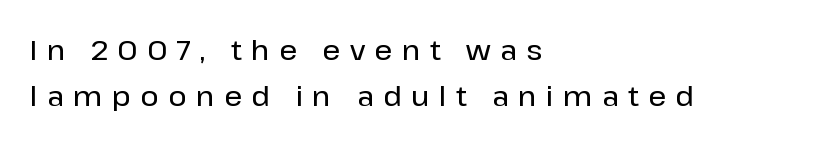
The image shows 28 px sans-serif type, upright; set left-aligned, normal line spacing (1.65x), unusually wide letter spacing (+0.33 em), not underlined; low stroke contrast and a medium x-height.
